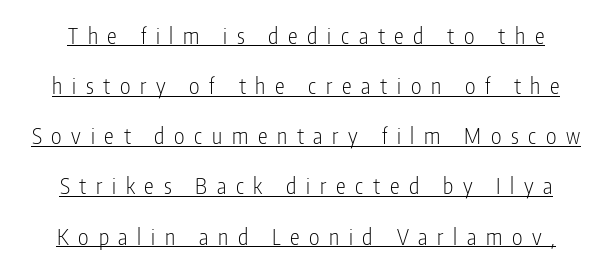
This sample trades compactness for vertical openness between lines. The passage shown is underscored from start to finish. Rendered with straight, roman letterforms. Glyph-to-glyph distance is far greater than everyday printed text.
